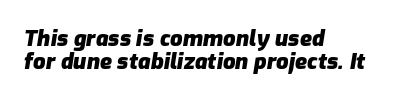
{"italic": "yes", "lean": "right", "slant_degrees": 9, "bold": "yes", "underline": "no", "align": "left", "line_spacing": "tight", "line_spacing_ratio": 1.06, "letter_spacing": "normal", "letter_spacing_em": 0.0, "glyph_px": 22}
